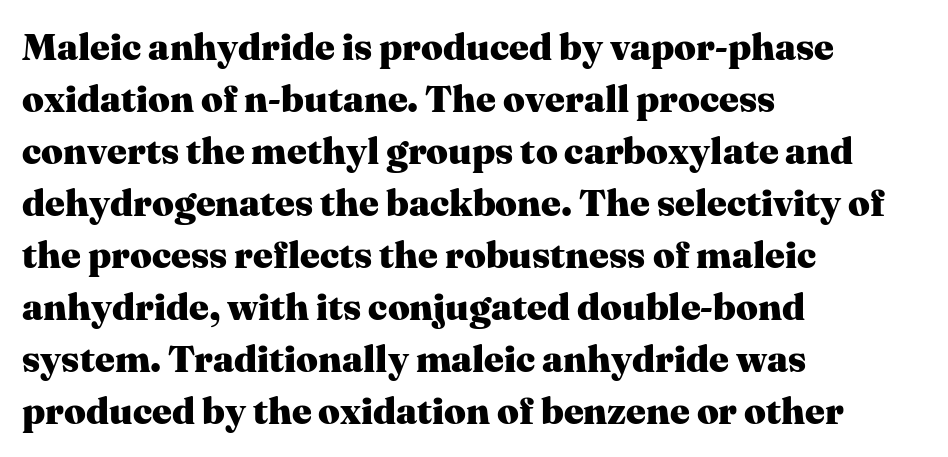
Quick note: not italic, upright. Alignment: flush left. Inter-character spacing is left at the font's built-in metrics. Is the type bold? Yes — the strokes are clearly thick and heavy.
